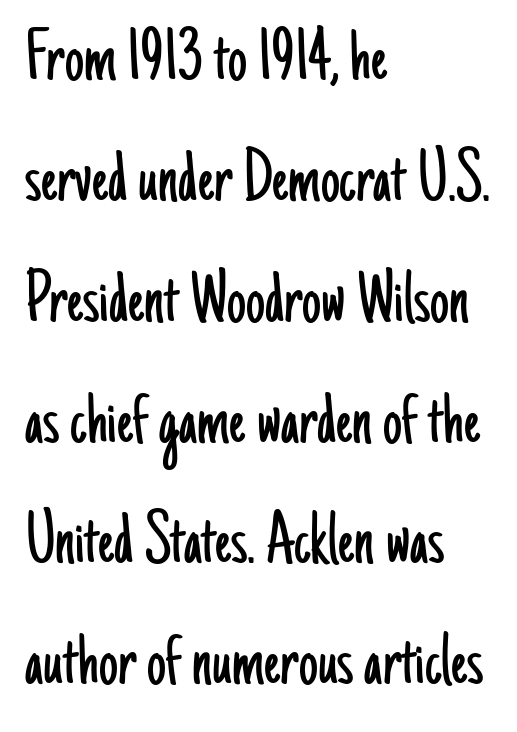
{"serif": "no", "italic": "no", "bold": "no", "weight": "light", "width": "condensed", "stroke_contrast": "low", "x_height": "small", "monospaced": "no", "underline": "no", "align": "left", "line_spacing": "normal", "line_spacing_ratio": 1.59, "letter_spacing": "normal", "letter_spacing_em": 0.0, "glyph_px": 76}
